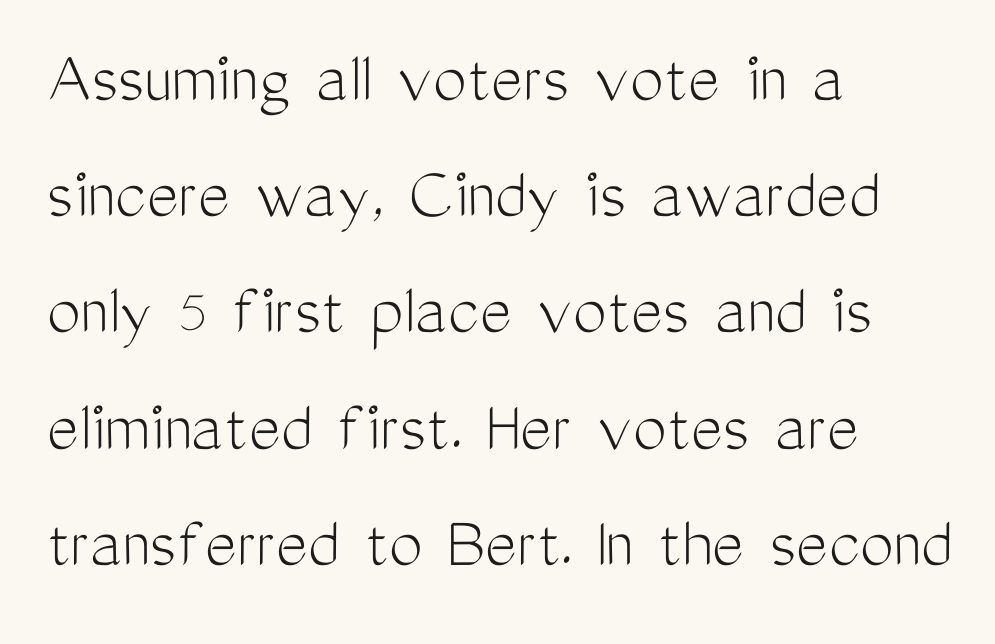
Spacing verdict: proportional, widths tailored to each character. Descender tails drop into unmarked territory. The passage shown has conventional tracking throughout. Weight: not bold — regular or lighter.
